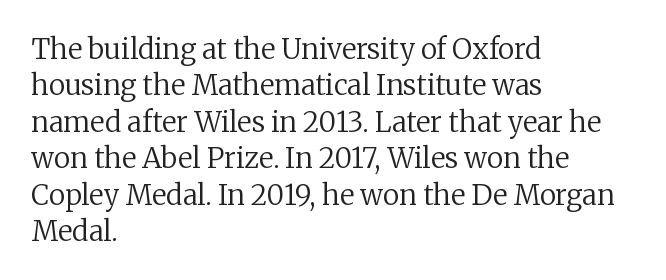
{"serif": "yes", "italic": "no", "bold": "no", "weight": "regular", "width": "normal", "stroke_contrast": "low", "x_height": "medium", "monospaced": "no", "underline": "no", "align": "left", "line_spacing": "normal", "line_spacing_ratio": 1.3, "letter_spacing": "normal", "letter_spacing_em": 0.0, "glyph_px": 28}
